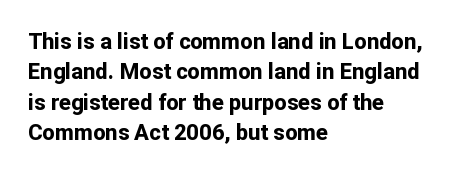
{"italic": "no", "bold": "yes", "underline": "no", "align": "left", "line_spacing": "normal", "line_spacing_ratio": 1.38, "letter_spacing": "normal", "letter_spacing_em": 0.0, "glyph_px": 22}
